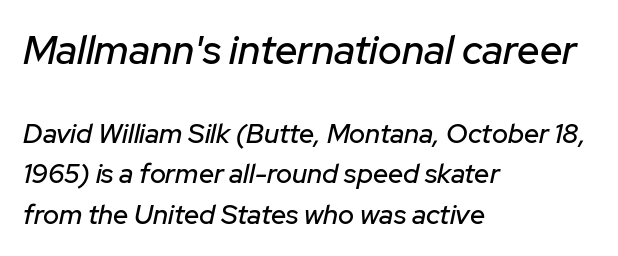
Q: Is the text italic (slanted)? A: Yes, it leans right by about 12 degrees.
Q: Is the text underlined? A: No.
Q: How is the paragraph aligned? A: Left-aligned.
Q: Is the spacing between letters normal or unusually wide? A: Normal.
Q: Is the spacing between lines tight, normal or loose? A: Normal.
Q: Which block of text is set in a larger size, the first (top) or the second (bottom)? A: The first (top) one.
Q: Width (condensed, normal, or wide)? A: Normal.
Q: Stroke contrast? A: Low.
Q: x-height? A: Medium.
Q: Monospaced? A: No.
